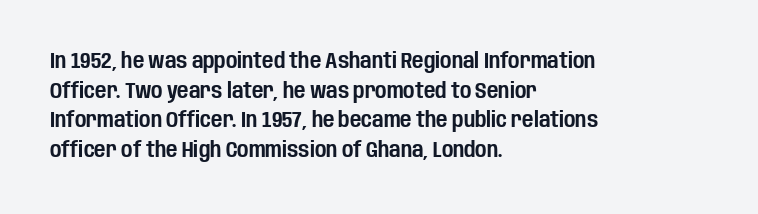
The image shows 22 px text type, upright; set left-aligned, normal line spacing (1.35x), normal letter spacing, not underlined.
